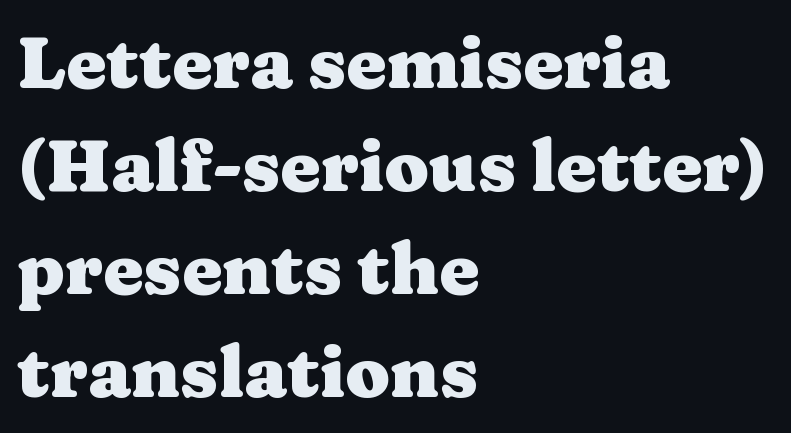
The image shows 72 px heavy, wide serif type, upright; set left-aligned, normal line spacing (1.43x), normal letter spacing, not underlined; medium stroke contrast and a medium x-height.
